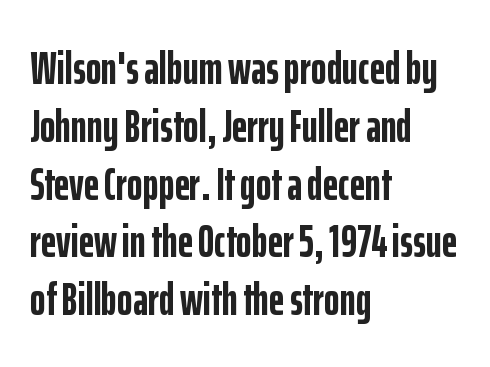
{"serif": "no", "italic": "no", "bold": "yes", "weight": "semibold", "width": "condensed", "stroke_contrast": "low", "x_height": "medium", "monospaced": "no", "underline": "no", "align": "left", "line_spacing_ratio": 1.23, "letter_spacing": "normal", "letter_spacing_em": 0.0, "glyph_px": 47}
